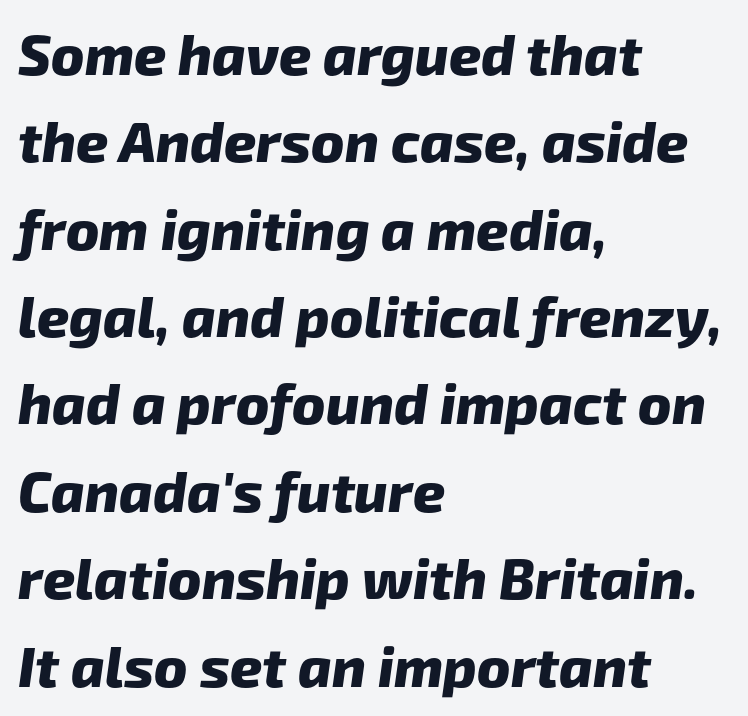
Q: Is the text bold? A: Yes.
Q: Is the typeface a serif or a sans-serif typeface? A: Sans-serif.
Q: Is the text underlined? A: No.
Q: How is the paragraph aligned? A: Left-aligned.
Q: Is the spacing between letters normal or unusually wide? A: Normal.
Q: Is the spacing between lines tight, normal or loose? A: Normal.
Q: Width (condensed, normal, or wide)? A: Normal.
Q: Stroke contrast? A: Low.
Q: x-height? A: Medium.
Q: Monospaced? A: No.
